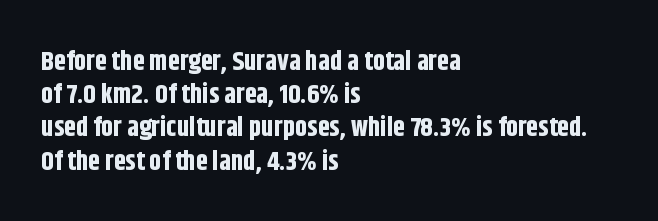
There is no visible air inserted between adjacent glyphs. In terms of weight, the rendering is a true, heavy bold. Visually the block forms a straight wall on the left and a jagged coastline on the right. Lines of text with bare space underneath. If you drew a line through each stem, it would be perfectly vertical.
